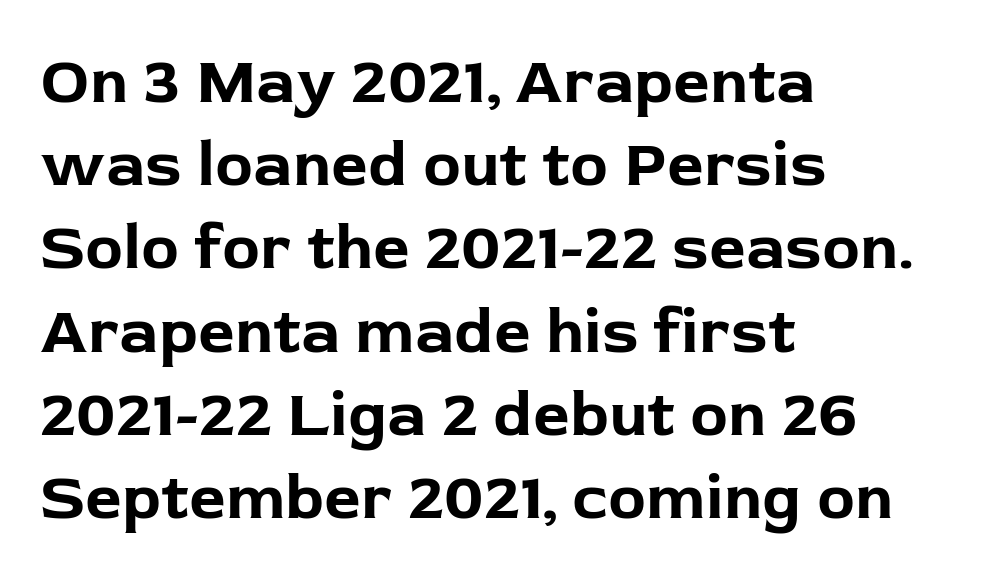
The image shows 64 px bold sans-serif type, upright; set left-aligned, normal line spacing (1.3x), normal letter spacing, not underlined; low stroke contrast and a medium x-height.
